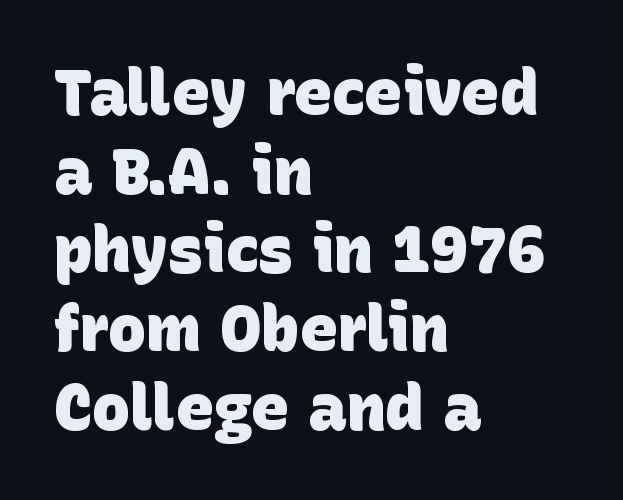
The image shows 64 px heavy sans-serif type; set left-aligned, line spacing 1.23x, normal letter spacing, not underlined; low stroke contrast and a large x-height.
